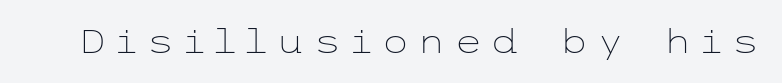
Q: Is the text bold? A: No.
Q: Is the text italic (slanted)? A: No, it is upright.
Q: Is the typeface a serif or a sans-serif typeface? A: Sans-serif.
Q: Is the text underlined? A: No.
Q: Is the spacing between letters normal or unusually wide? A: Unusually wide.
Q: Width (condensed, normal, or wide)? A: Wide.
Q: Stroke contrast? A: Low.
Q: x-height? A: Medium.
